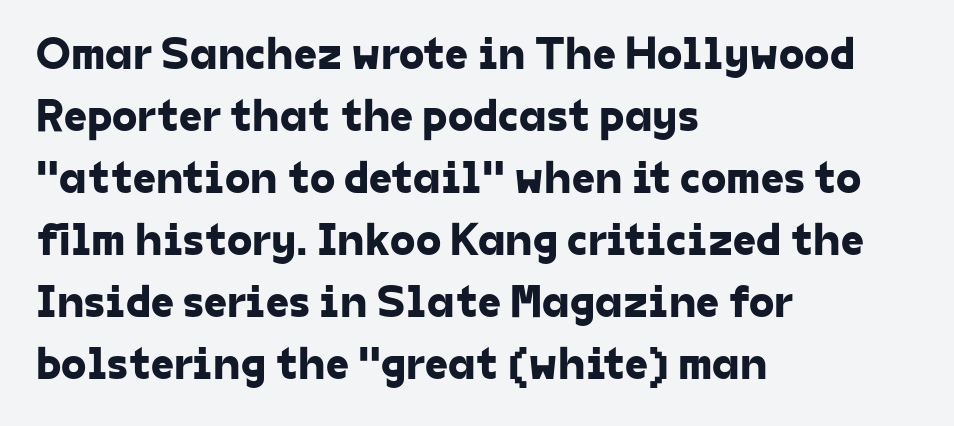
The image shows 46 px sans-serif type; set left-aligned, normal line spacing (1.35x), normal letter spacing, not underlined; low stroke contrast and a medium x-height.
